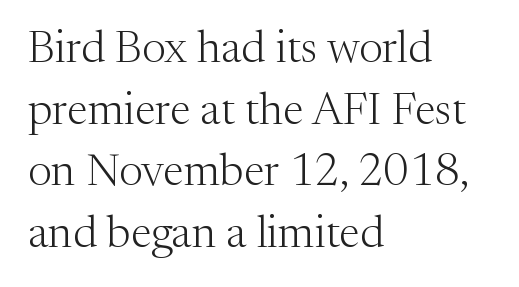
The image shows 45 px light serif type, upright; set left-aligned, normal line spacing (1.37x), normal letter spacing, not underlined; medium stroke contrast and a medium x-height.
